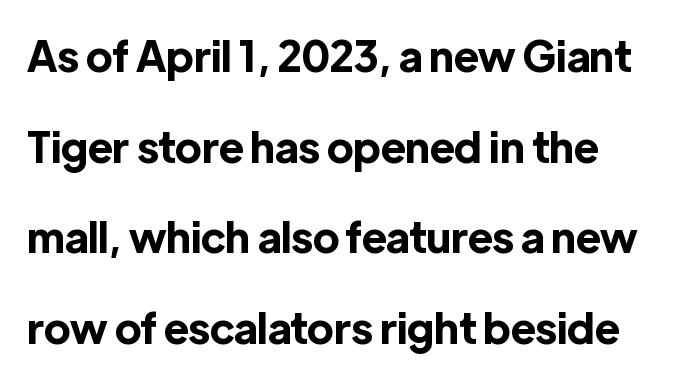
This sample uses a sans-serif face. Compared with typical body copy, the letter spacing here is the same. Each glyph is drawn with heavy, bold strokes. Note the varied advance widths — an 'i' is clearly narrower than an 'm'.
